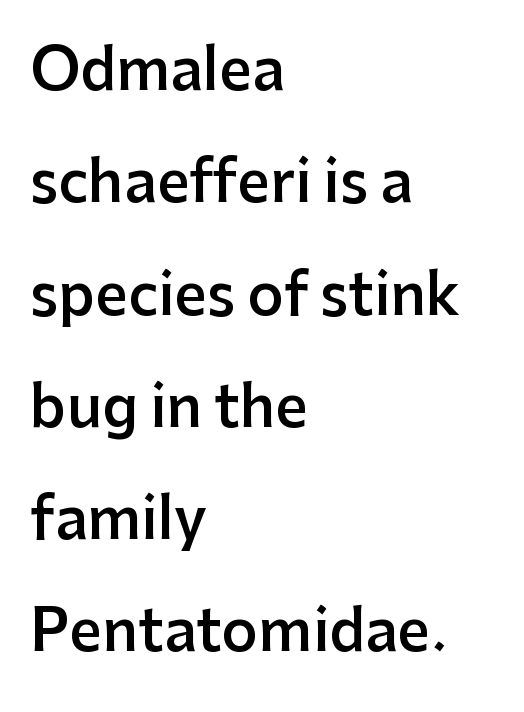
Q: Is the text bold? A: Semi-bold.
Q: Is the text italic (slanted)? A: No, it is upright.
Q: Is the typeface a serif or a sans-serif typeface? A: Sans-serif.
Q: Is the text underlined? A: No.
Q: How is the paragraph aligned? A: Left-aligned.
Q: Is the spacing between letters normal or unusually wide? A: Normal.
Q: Is the spacing between lines tight, normal or loose? A: Loose.
Q: Width (condensed, normal, or wide)? A: Normal.
Q: Stroke contrast? A: Low.
Q: x-height? A: Medium.
Q: Monospaced? A: No.
